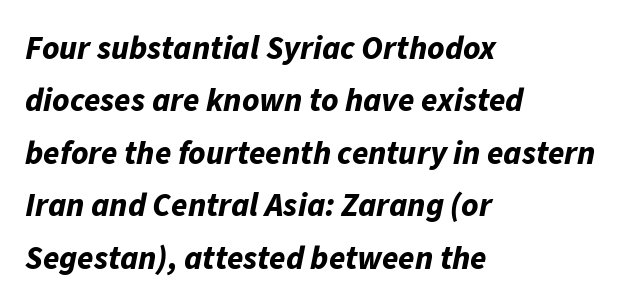
{"italic": "yes", "lean": "right", "slant_degrees": 11, "bold": "yes", "weight": "bold", "width": "normal", "stroke_contrast": "low", "x_height": "medium", "monospaced": "no", "underline": "no", "align": "left", "line_spacing": "normal", "line_spacing_ratio": 1.59, "letter_spacing": "normal", "letter_spacing_em": 0.0, "glyph_px": 33}
